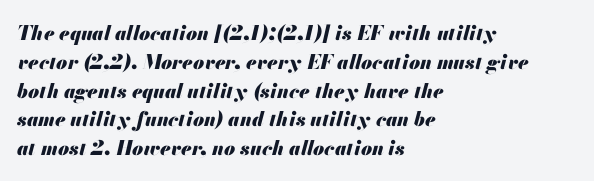
Q: Is the text bold? A: Yes.
Q: Is the text italic (slanted)? A: Yes, it leans right by about 13 degrees.
Q: Is the text underlined? A: No.
Q: How is the paragraph aligned? A: Left-aligned.
Q: Is the spacing between letters normal or unusually wide? A: Normal.
Q: Is the spacing between lines tight, normal or loose? A: Normal.
